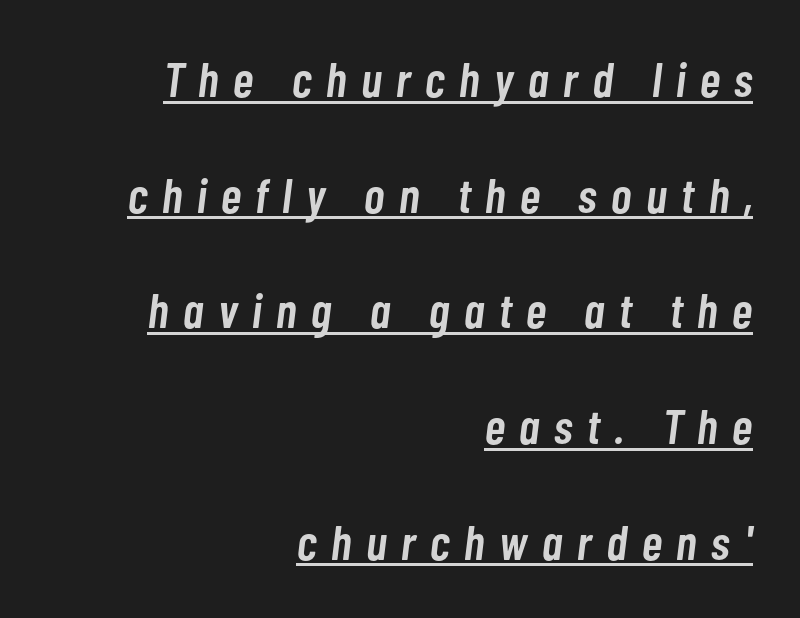
{"italic": "yes", "lean": "right", "slant_degrees": 7, "bold": "semi", "weight": "semibold", "width": "condensed", "stroke_contrast": "low", "x_height": "medium", "monospaced": "no", "underline": "yes", "align": "right", "line_spacing": "loose", "line_spacing_ratio": 2.36, "letter_spacing": "wide", "letter_spacing_em": 0.3, "glyph_px": 49}
